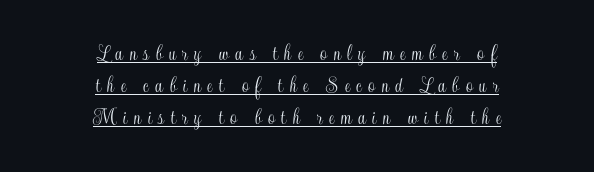
The image shows 24 px text type; set centered, normal line spacing (1.34x), unusually wide letter spacing (+0.27 em), underlined.
